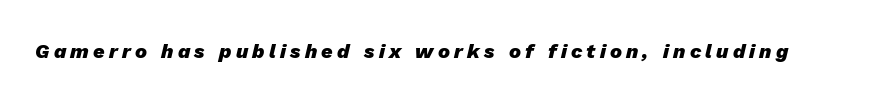
The image shows 20 px bold type, italic (leaning right); set unusually wide letter spacing (+0.21 em), not underlined.
